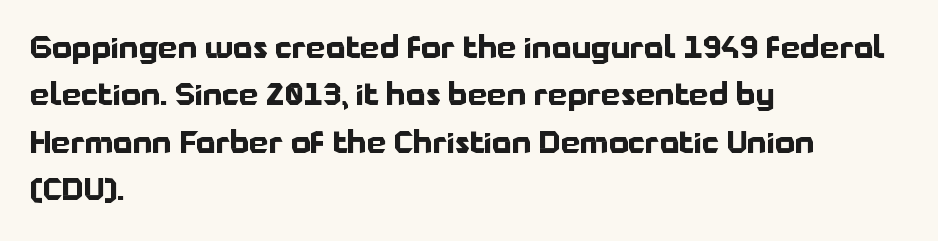
The designer left line spacing at the default. As a designer I'd log this as weight 700, bold. Posture: vertical. These lines are set flush left with a ragged right edge. The foot of each line stays bare and open.
